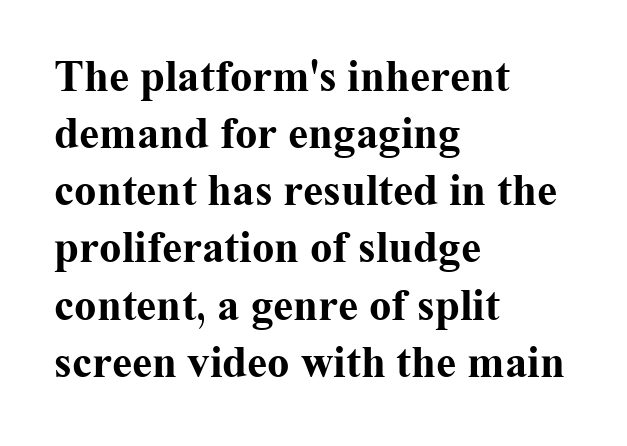
{"serif": "yes", "italic": "no", "bold": "yes", "weight": "bold", "width": "normal", "stroke_contrast": "medium", "x_height": "medium", "monospaced": "no", "underline": "no", "align": "left", "line_spacing": "normal", "line_spacing_ratio": 1.27, "letter_spacing": "normal", "letter_spacing_em": 0.0, "glyph_px": 45}
